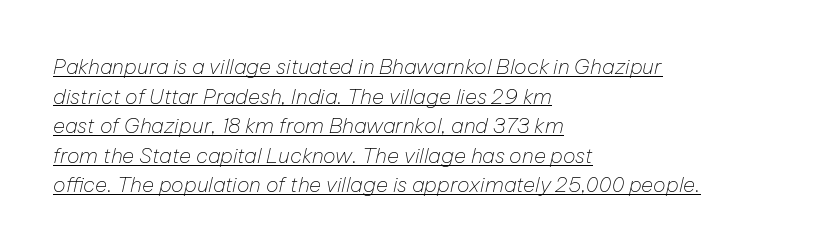
Q: Is the text bold? A: No.
Q: Is the text italic (slanted)? A: Yes, it leans right by about 12 degrees.
Q: Is the text underlined? A: Yes.
Q: How is the paragraph aligned? A: Left-aligned.
Q: Is the spacing between letters normal or unusually wide? A: Normal.
Q: Is the spacing between lines tight, normal or loose? A: Normal.
